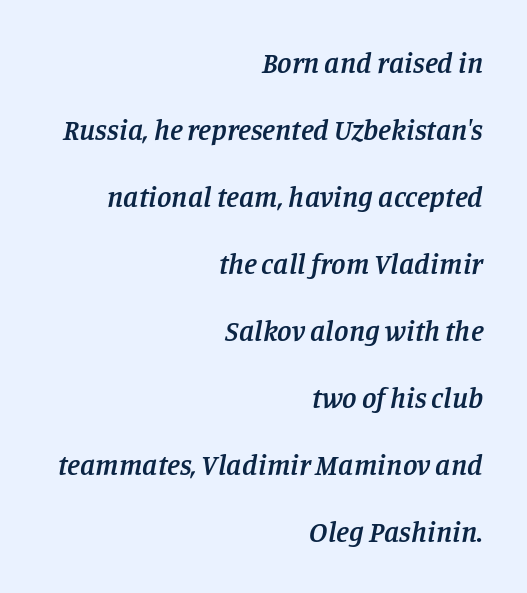
Q: Is the text bold? A: Semi-bold.
Q: Is the text italic (slanted)? A: Yes, it leans right by about 11 degrees.
Q: Is the typeface a serif or a sans-serif typeface? A: Serif.
Q: Is the text underlined? A: No.
Q: How is the paragraph aligned? A: Right-aligned.
Q: Is the spacing between letters normal or unusually wide? A: Normal.
Q: Is the spacing between lines tight, normal or loose? A: Loose.
Q: Width (condensed, normal, or wide)? A: Normal.
Q: Stroke contrast? A: Low.
Q: x-height? A: Large.
Q: Monospaced? A: No.
